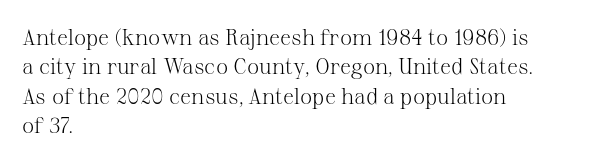
Q: Is the text bold? A: No.
Q: Is the text italic (slanted)? A: No, it is upright.
Q: Is the text underlined? A: No.
Q: How is the paragraph aligned? A: Left-aligned.
Q: Is the spacing between letters normal or unusually wide? A: Normal.
Q: Is the spacing between lines tight, normal or loose? A: Normal.
